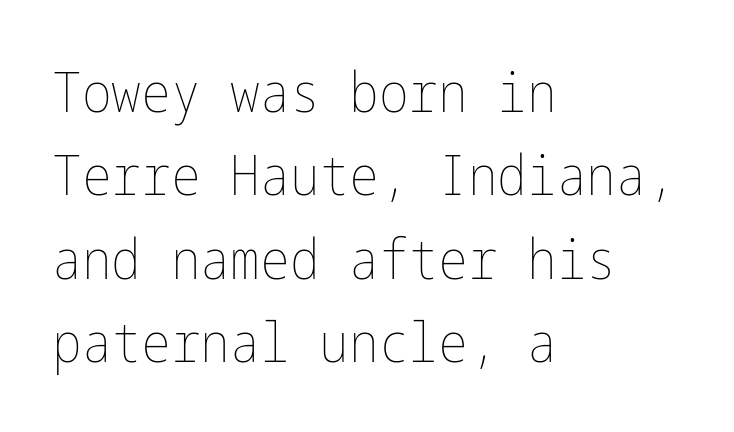
{"italic": "no", "bold": "no", "weight": "thin", "width": "condensed", "stroke_contrast": "low", "x_height": "medium", "underline": "no", "align": "left", "line_spacing": "normal", "line_spacing_ratio": 1.49, "letter_spacing": "normal", "letter_spacing_em": 0.0, "glyph_px": 56}
